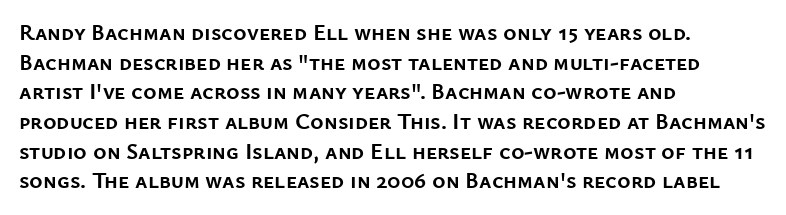
{"italic": "no", "bold": "yes", "underline": "no", "align": "left", "line_spacing": "normal", "line_spacing_ratio": 1.29, "letter_spacing": "normal", "letter_spacing_em": 0.0, "glyph_px": 23}
